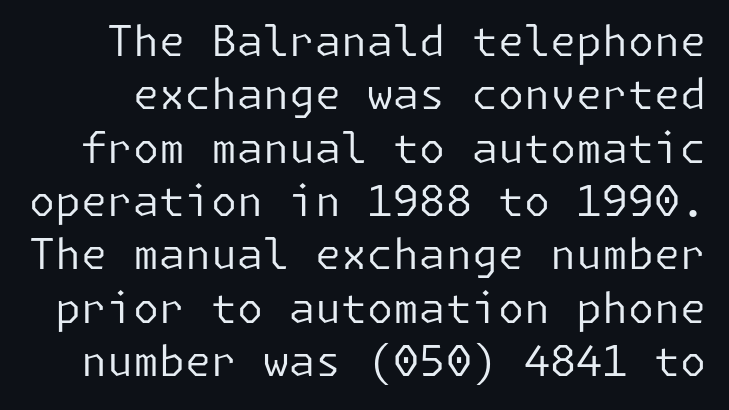
The letters carry no serifs — their stems end cleanly without finishing strokes. Tracking here is standard; glyphs follow each other at the usual distance. Quick note: underline off. Italic: no, the glyphs are upright roman. On a weight scale, this lands at 450 or below.
